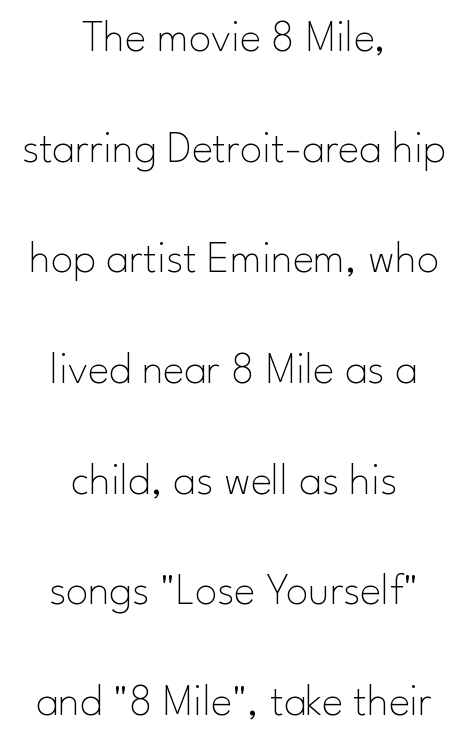
{"serif": "no", "italic": "no", "bold": "no", "weight": "thin", "width": "normal", "stroke_contrast": "low", "x_height": "small", "monospaced": "no", "underline": "no", "align": "center", "line_spacing": "loose", "line_spacing_ratio": 2.46, "letter_spacing": "normal", "letter_spacing_em": 0.0, "glyph_px": 45}
